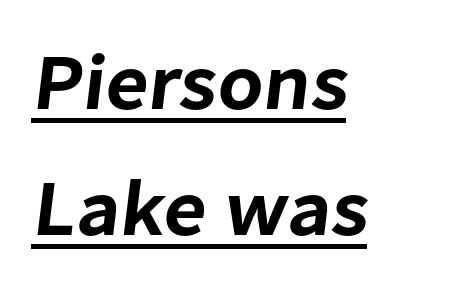
{"serif": "no", "width": "normal", "stroke_contrast": "low", "x_height": "medium", "monospaced": "no", "underline": "yes", "align": "left", "line_spacing": "normal", "line_spacing_ratio": 1.59, "letter_spacing": "normal", "letter_spacing_em": 0.0, "glyph_px": 79}
